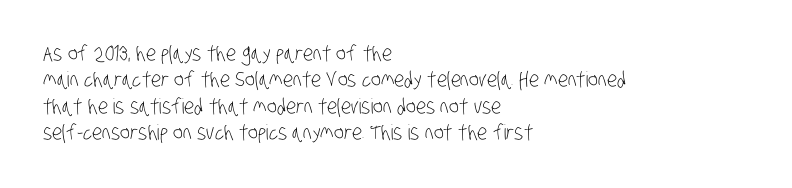
There is no visible air inserted between adjacent glyphs. A quiet, ordinary-to-light weight characterises the typeface. Bare-footed words on every line. The setting favours the left margin, as ordinary paragraphs usually do.
